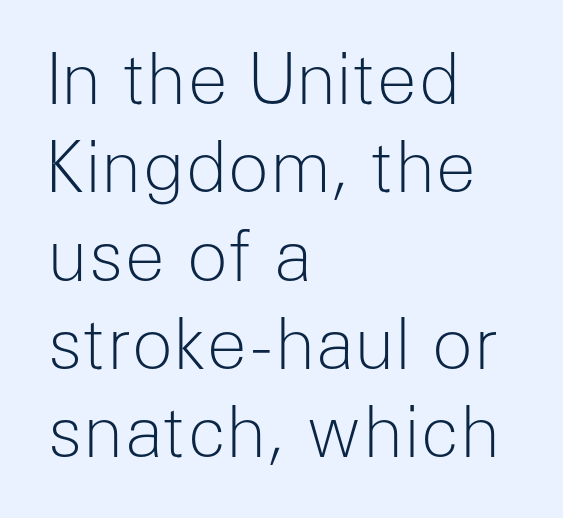
{"serif": "no", "italic": "no", "bold": "no", "weight": "light", "width": "normal", "stroke_contrast": "low", "x_height": "medium", "monospaced": "no", "underline": "no", "align": "left", "line_spacing": "normal", "line_spacing_ratio": 1.28, "letter_spacing": "normal", "letter_spacing_em": 0.0, "glyph_px": 69}
